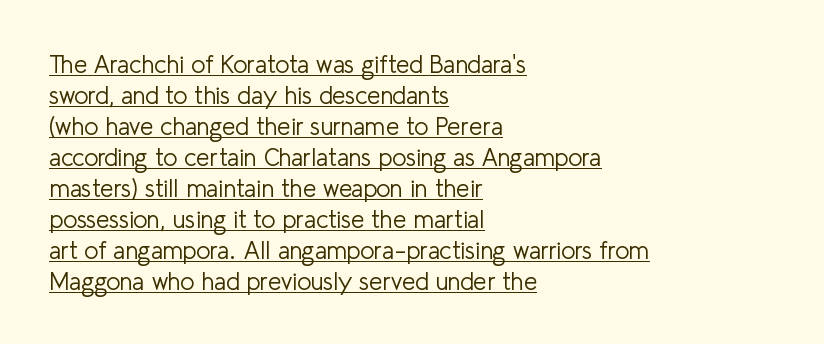
The image shows 24 px text type, upright; set left-aligned, normal line spacing (1.29x), normal letter spacing, underlined.
